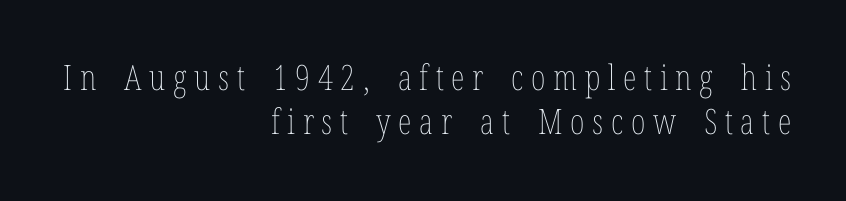
{"italic": "no", "bold": "no", "weight": "thin", "width": "condensed", "stroke_contrast": "low", "x_height": "medium", "monospaced": "no", "underline": "no", "align": "right", "line_spacing": "normal", "line_spacing_ratio": 1.27, "letter_spacing": "wide", "letter_spacing_em": 0.22, "glyph_px": 35}
